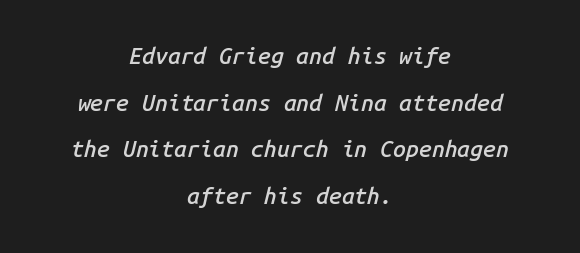
Q: Is the text bold? A: Semi-bold.
Q: Is the text italic (slanted)? A: Yes, it leans right by about 14 degrees.
Q: Is the text underlined? A: No.
Q: How is the paragraph aligned? A: Centered.
Q: Is the spacing between letters normal or unusually wide? A: Normal.
Q: Is the spacing between lines tight, normal or loose? A: Loose.
